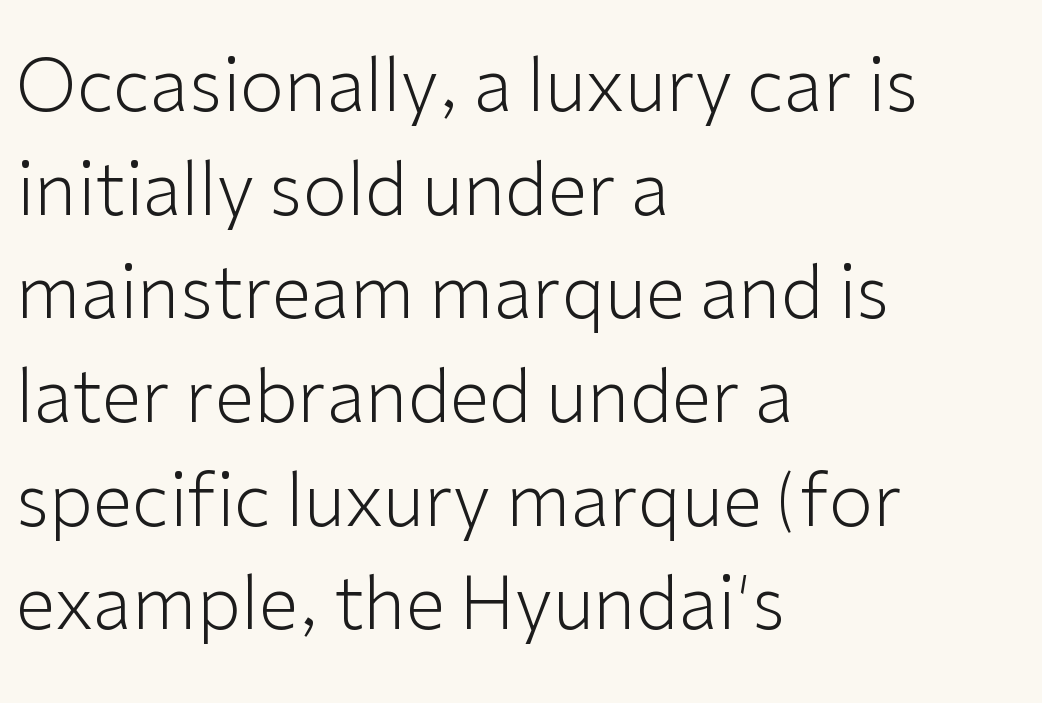
The image shows 72 px light sans-serif type, upright; set left-aligned, normal line spacing (1.44x), normal letter spacing, not underlined; low stroke contrast and a medium x-height.
